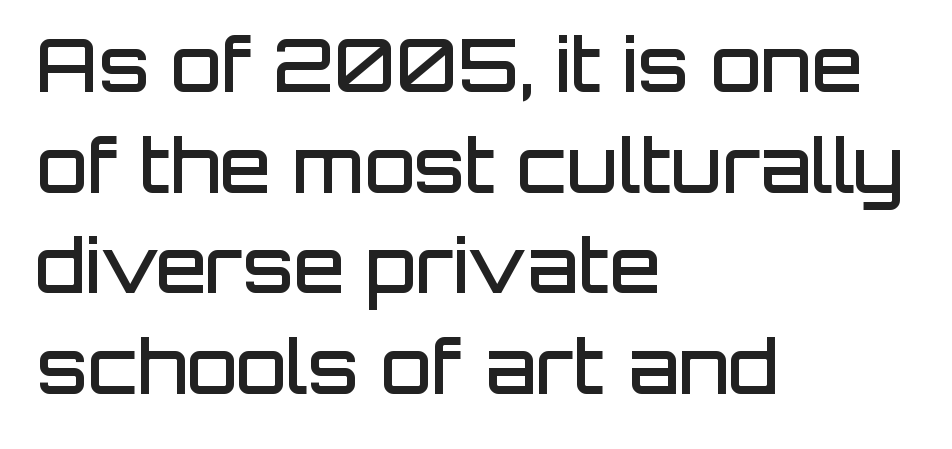
The image shows 74 px semibold sans-serif type, upright; set left-aligned, normal line spacing (1.36x), normal letter spacing, not underlined; low stroke contrast and a large x-height.
